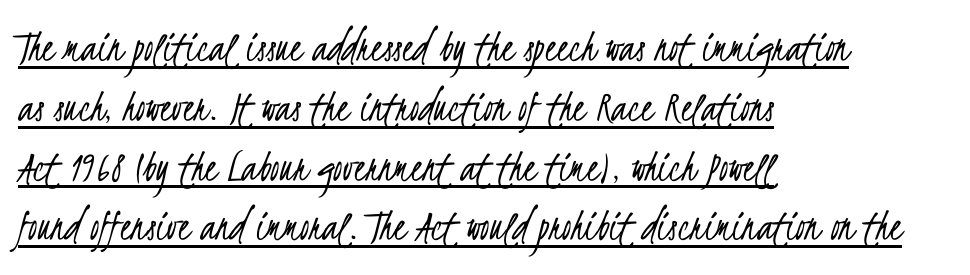
The image shows 46 px light, condensed sans-serif type; set left-aligned, normal line spacing (1.3x), normal letter spacing, underlined; low stroke contrast and a small x-height.
